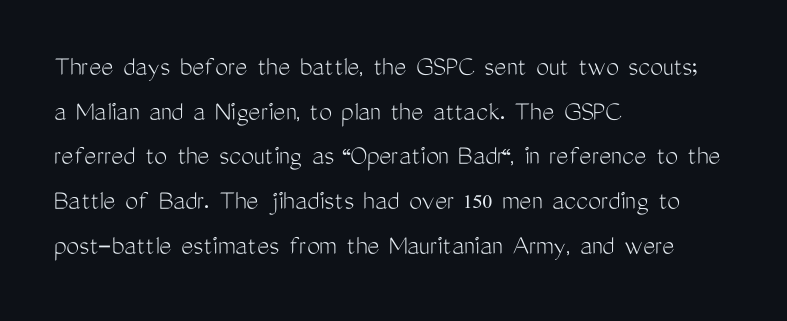
Just letters on the line, the space beneath them empty. Quick note: not italic, upright. Is there much room between lines? A standard amount, neither cramped nor airy. Think standard paragraph weight, or any step lighter than that. The letters advance in unequal steps, a hallmark of proportional type.
